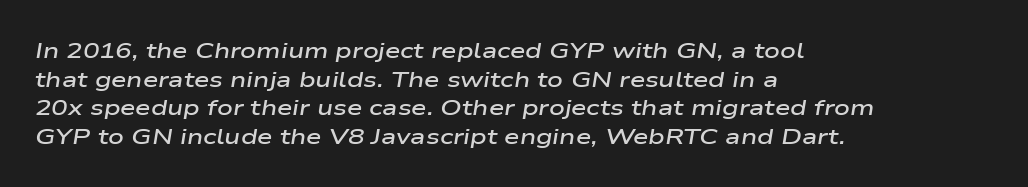
{"italic": "yes", "lean": "right", "slant_degrees": 9, "bold": "semi", "underline": "no", "align": "left", "line_spacing": "normal", "line_spacing_ratio": 1.3, "letter_spacing": "normal", "letter_spacing_em": 0.0, "glyph_px": 22}
